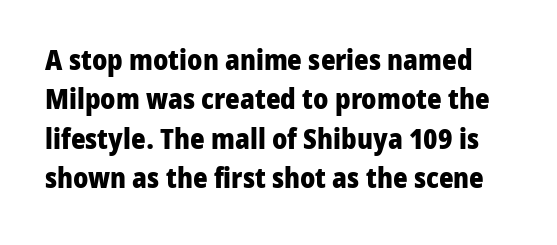
The image shows 28 px heavy sans-serif type, upright; set normal line spacing (1.41x), normal letter spacing, not underlined; low stroke contrast and a medium x-height.
